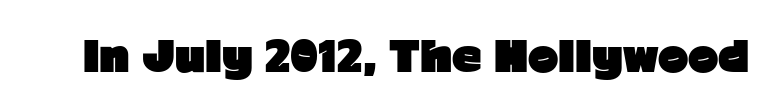
The image shows 41 px heavy sans-serif type, upright; set normal letter spacing, not underlined; low stroke contrast and a medium x-height.
